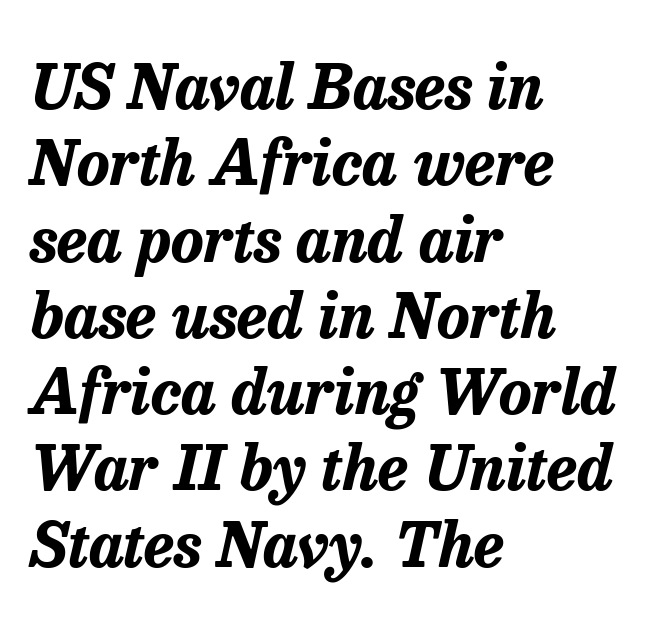
{"italic": "yes", "lean": "right", "slant_degrees": 13, "bold": "yes", "weight": "bold", "width": "normal", "stroke_contrast": "low", "x_height": "medium", "monospaced": "no", "underline": "no", "align": "left", "line_spacing_ratio": 1.23, "letter_spacing": "normal", "letter_spacing_em": 0.0, "glyph_px": 62}
